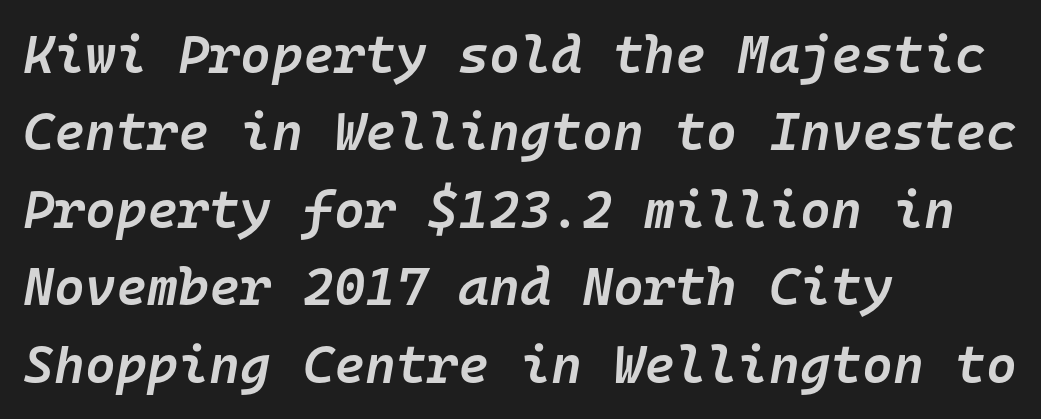
{"italic": "yes", "lean": "right", "slant_degrees": 10, "bold": "semi", "weight": "semibold", "width": "normal", "stroke_contrast": "low", "x_height": "medium", "monospaced": "yes", "underline": "no", "align": "left", "line_spacing": "normal", "line_spacing_ratio": 1.46, "letter_spacing": "normal", "letter_spacing_em": 0.0, "glyph_px": 53}
